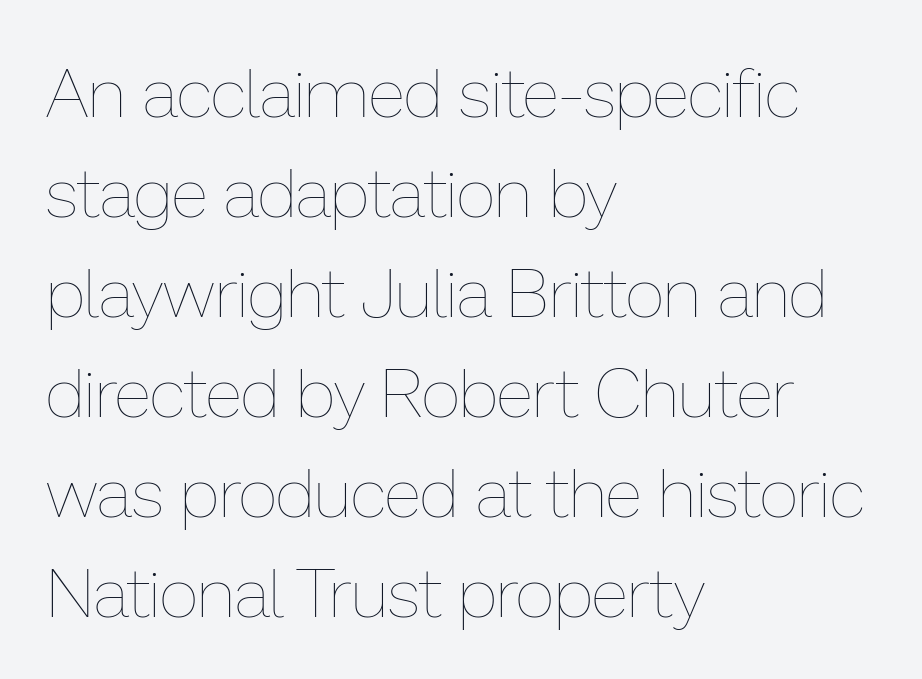
{"italic": "no", "bold": "no", "weight": "thin", "width": "normal", "stroke_contrast": "low", "x_height": "medium", "monospaced": "no", "underline": "no", "align": "left", "line_spacing": "normal", "line_spacing_ratio": 1.45, "letter_spacing": "normal", "letter_spacing_em": 0.0, "glyph_px": 69}
